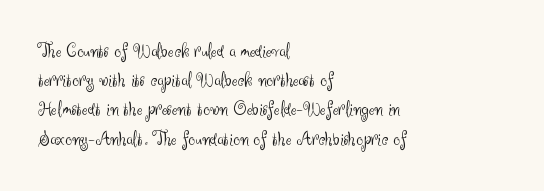
The image shows 21 px text type, upright; set left-aligned, normal line spacing (1.39x), normal letter spacing, not underlined.
